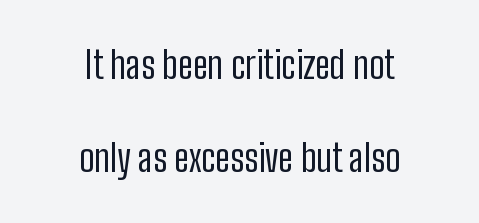
{"serif": "no", "italic": "no", "bold": "no", "weight": "regular", "width": "condensed", "stroke_contrast": "low", "x_height": "medium", "monospaced": "no", "underline": "no", "align": "center", "line_spacing": "loose", "line_spacing_ratio": 2.45, "letter_spacing": "normal", "letter_spacing_em": 0.0, "glyph_px": 38}
